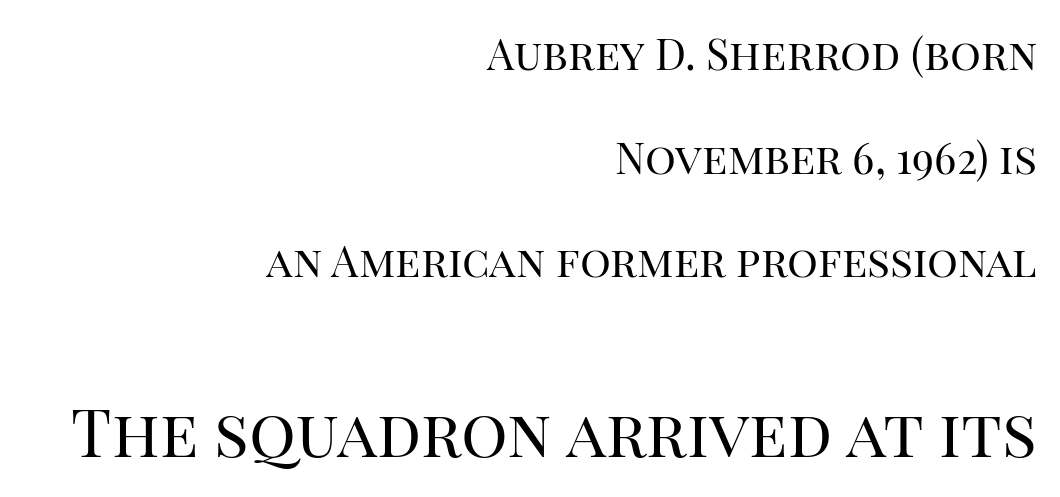
Two sizes are in play, and the larger belongs to the second block. Honestly, the letter spacing is just normal — you wouldn't notice it. Quick note: underline off. These lines are rendered in a variable-pitch font. The typeface chosen for these lines features serifs.
